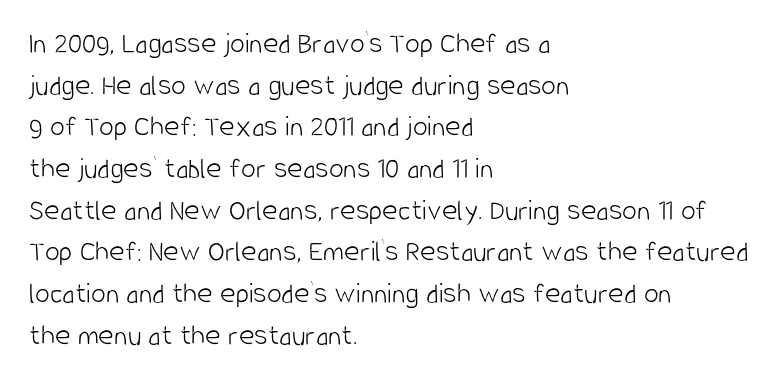
The image shows 30 px light, condensed sans-serif type, upright; set left-aligned, normal line spacing (1.39x), normal letter spacing, not underlined; low stroke contrast and a large x-height.
